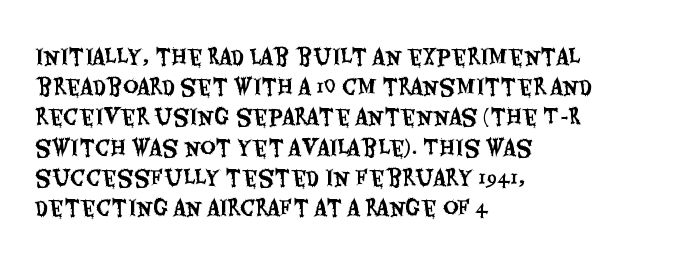
The lines sit at an ordinary, default distance from one another. In terms of posture, this sample is upright. What stands out about the letter spacing? Nothing — it is the standard amount. Leftover space on each line is placed entirely after the last word. Check the space under the baseline: it is left empty.
